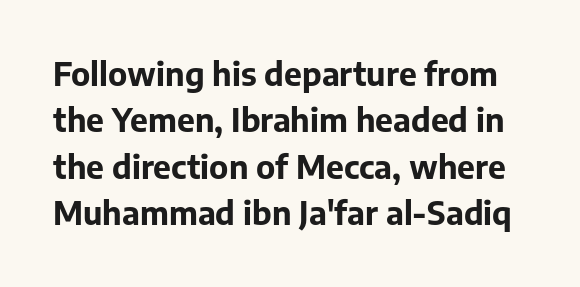
In terms of letterspacing, this is plain default setting. The designer left line spacing at the default. Type without underlining. Examine the stroke ends and you'll find no serifs.
